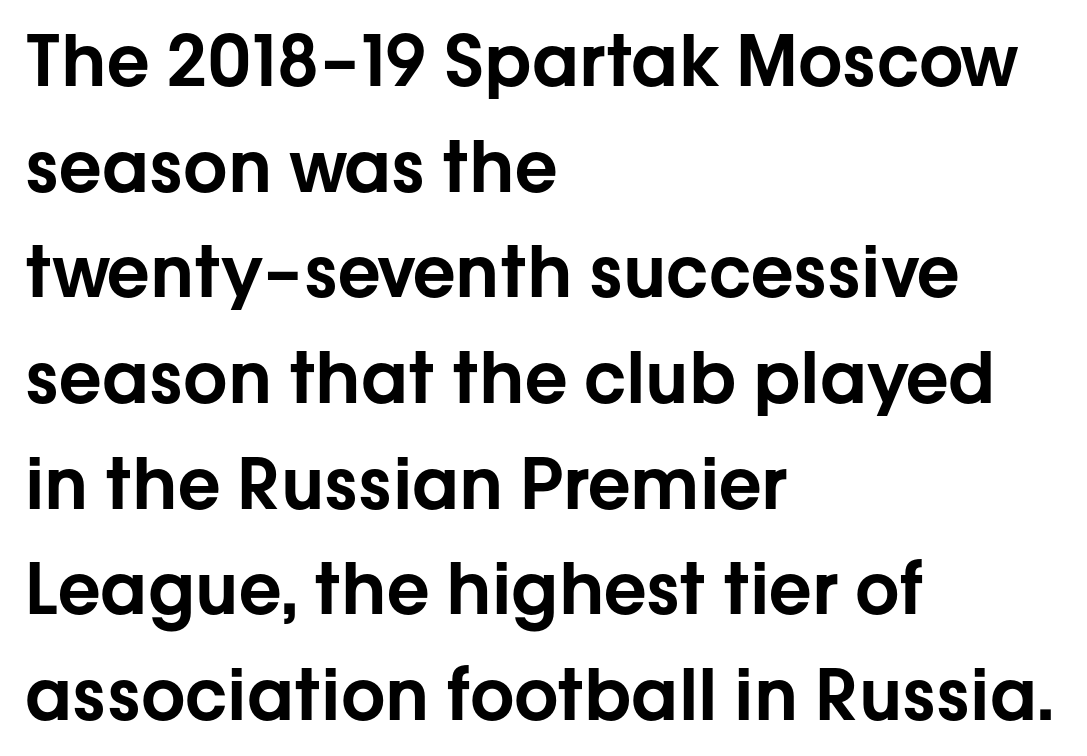
The image shows 70 px sans-serif type, upright; set left-aligned, normal line spacing (1.51x), normal letter spacing, not underlined; low stroke contrast and a medium x-height.
